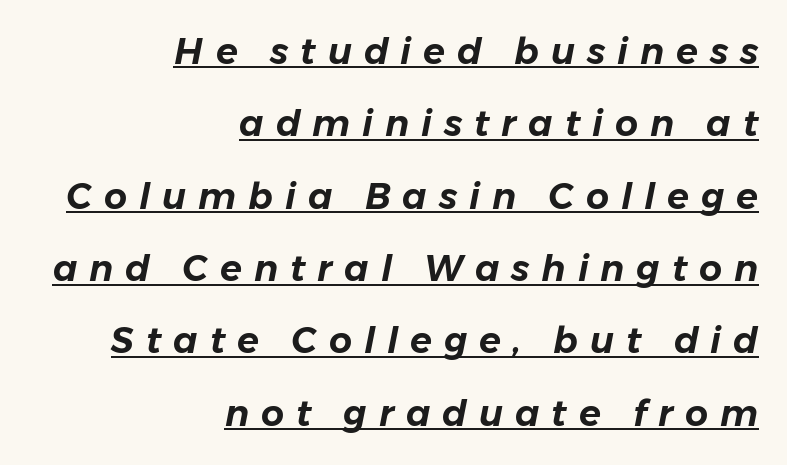
Line spacing here is loose. This rendering uses right alignment, leaving the left contour irregular. It's the slanting kind of type. Do the characters align in a grid? No, the font is proportional. This is underlined copy, the kind a proofreader might mark for attention.
